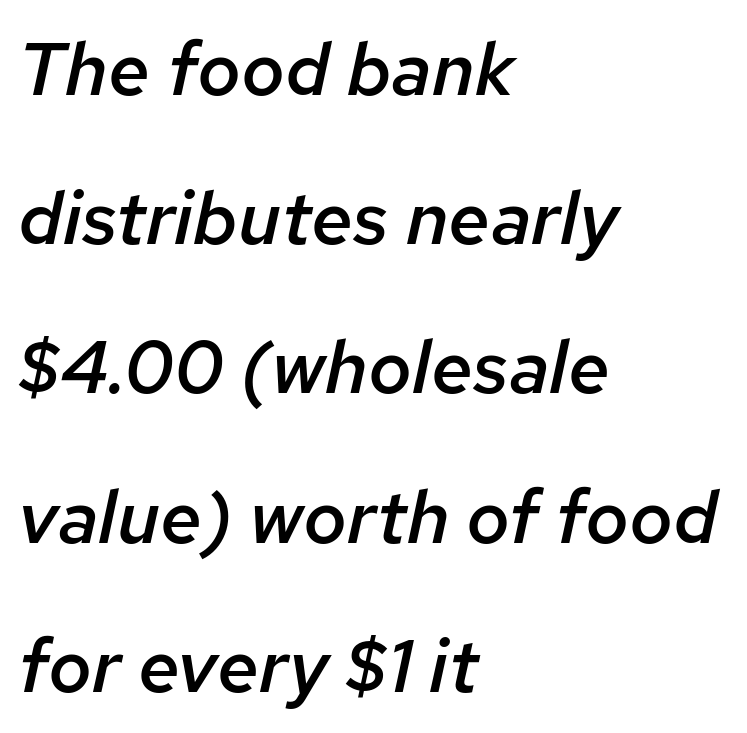
{"italic": "yes", "lean": "right", "slant_degrees": 12, "bold": "semi", "weight": "semibold", "width": "normal", "stroke_contrast": "low", "x_height": "medium", "monospaced": "no", "underline": "no", "align": "left", "line_spacing": "loose", "line_spacing_ratio": 1.99, "letter_spacing": "normal", "letter_spacing_em": 0.0, "glyph_px": 75}
